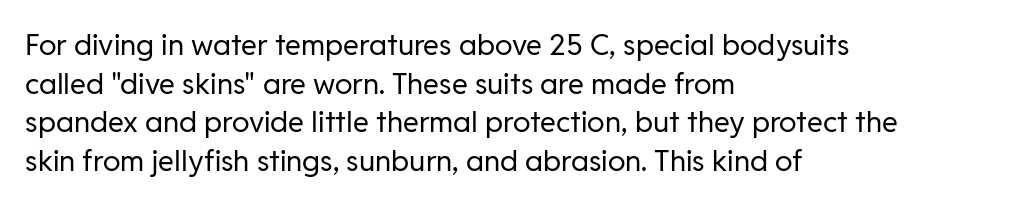
The image shows 29 px regular-weight sans-serif type, upright; set left-aligned, normal line spacing (1.33x), normal letter spacing, not underlined; low stroke contrast and a medium x-height.
